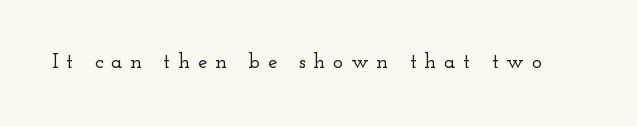
Q: Is the text italic (slanted)? A: No, it is upright.
Q: Is the text underlined? A: No.
Q: Is the spacing between letters normal or unusually wide? A: Unusually wide.
